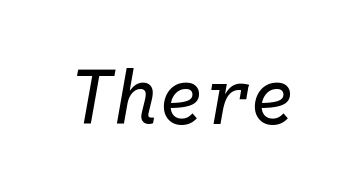
Q: Is the text bold? A: No.
Q: Is the text italic (slanted)? A: Yes, it leans right by about 10 degrees.
Q: Is the text underlined? A: No.
Q: Is the spacing between letters normal or unusually wide? A: Normal.
Q: Width (condensed, normal, or wide)? A: Normal.
Q: Stroke contrast? A: Low.
Q: x-height? A: Medium.
Q: Monospaced? A: Yes.
